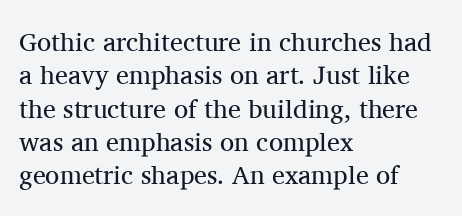
Compared with typical paragraphs, the rows here are spaced about the same. The letters stand straight up with perfectly vertical stems. Short and long lines alike share a common starting point at left. Is the stroke heavy? The answer is a plain regular-or-lighter. In terms of letterspacing, this is plain default setting. Just letters on the line, the space beneath them empty.
